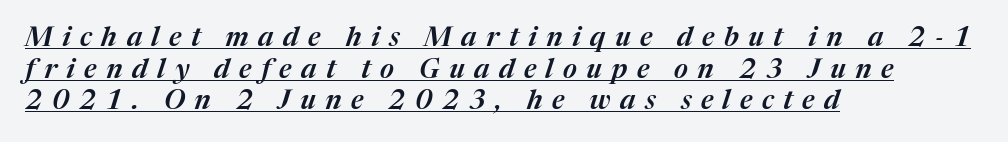
Q: Is the text italic (slanted)? A: Yes, it leans right by about 17 degrees.
Q: Is the text underlined? A: Yes.
Q: How is the paragraph aligned? A: Left-aligned.
Q: Is the spacing between letters normal or unusually wide? A: Unusually wide.
